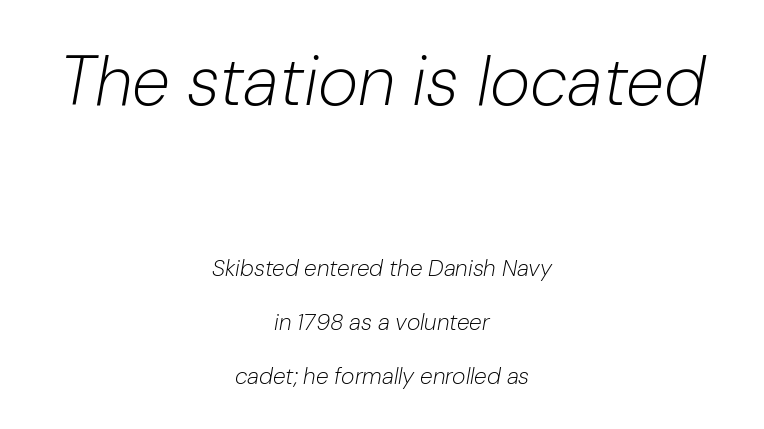
Looks like regular typesetting: each glyph gets only the width it needs. In terms of leading, this rendering errs on the spacious side. The typography opts for an oblique posture over an upright one. You could call the tracking neutral — neither tight nor loose. Compare the two chunks: the upper has the greater cap height.
